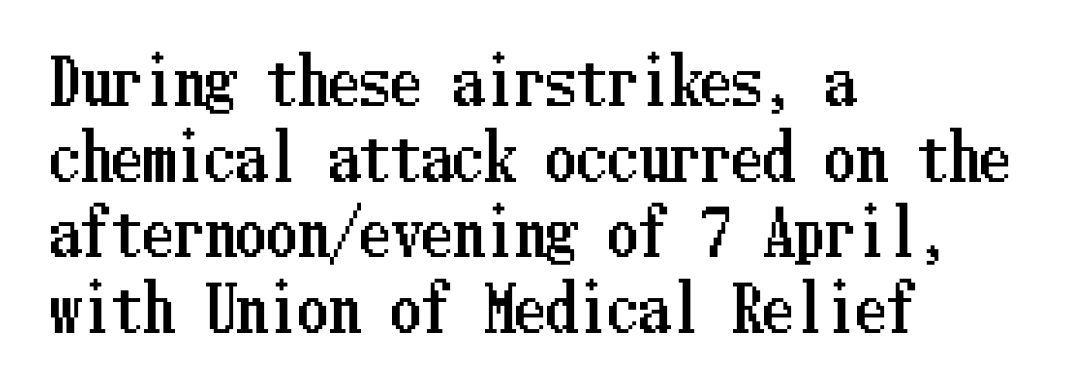
The image shows 62 px condensed type, upright; set left-aligned, line spacing 1.22x, normal letter spacing, not underlined; low stroke contrast and a medium x-height.
